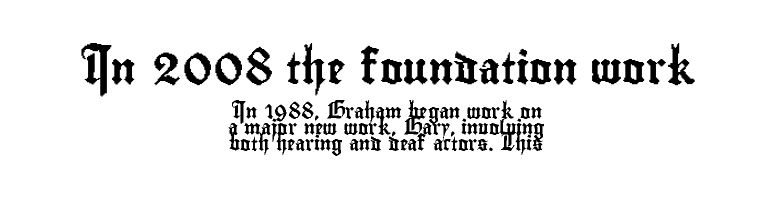
The image shows 31 px condensed sans-serif type, upright; set centered, tight line spacing (1.14x), normal letter spacing, not underlined; the first (top) block is 2.21x larger; low stroke contrast and a small x-height.
